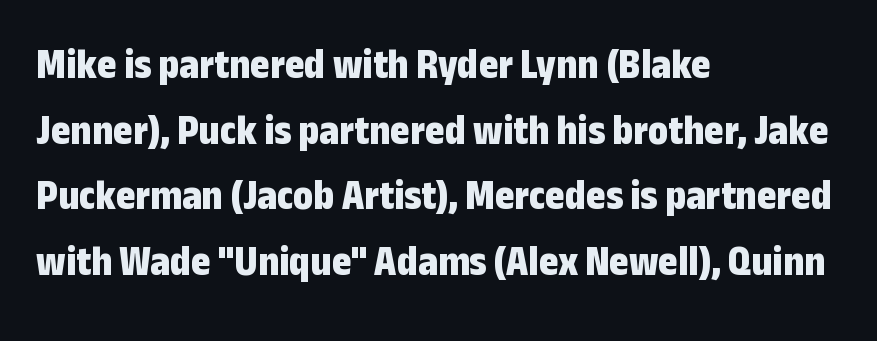
Notice how the passage keeps a crisp vertical edge on the left only. Each glyph is drawn with heavy, bold strokes. Check under the words: just untouched page. No feet cap the strokes, marking this as sans-serif type. Does the lettering tilt? It doesn't — this is upright. The gaps between neighbouring characters are ordinary and unremarkable.
